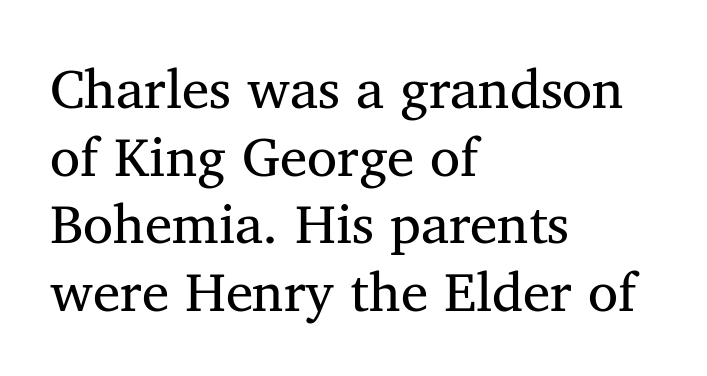
The image shows 55 px regular-weight serif type, upright; set left-aligned, line spacing 1.23x, normal letter spacing, not underlined; medium stroke contrast and a medium x-height.
